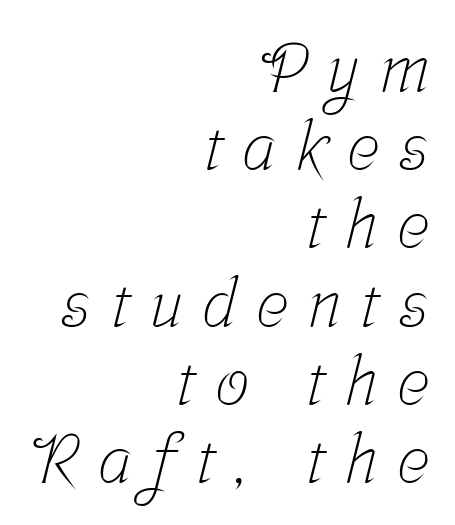
In terms of letterform style, serifs are clearly present. This rendering widens character spacing well past its baseline value. Weight: regular or lighter. Line ends are locked; line starts wander. Varying glyph widths throughout — classic text-font behaviour. The passage shown is not underscored anywhere.
